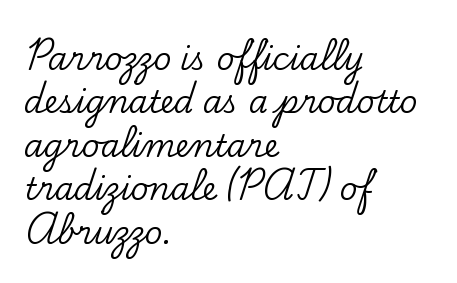
Here the designer chose a conventional face with non-uniform glyph widths. The ragged edge is on the right, which tells us the setting is flush left. Only glyphs here, with clear space below each row. Honestly, the row spacing looks completely unremarkable. Little horizontal feet cap the strokes, marking this as serif type.
